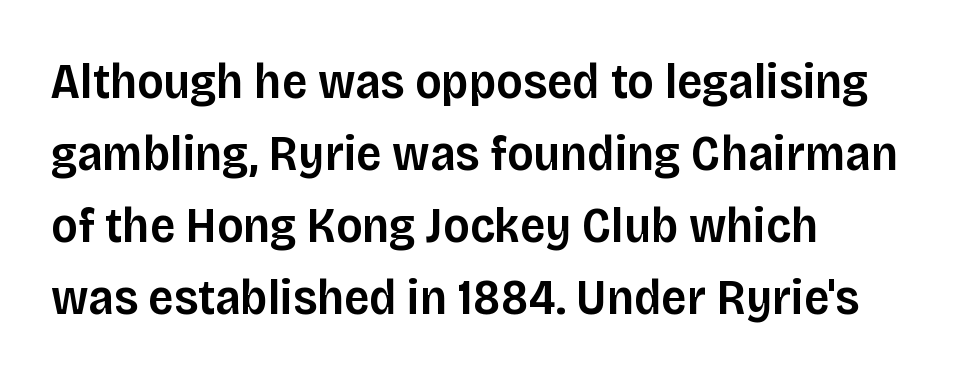
The image shows 50 px semibold sans-serif type, upright; set left-aligned, normal line spacing (1.44x), normal letter spacing, not underlined; low stroke contrast and a large x-height.
